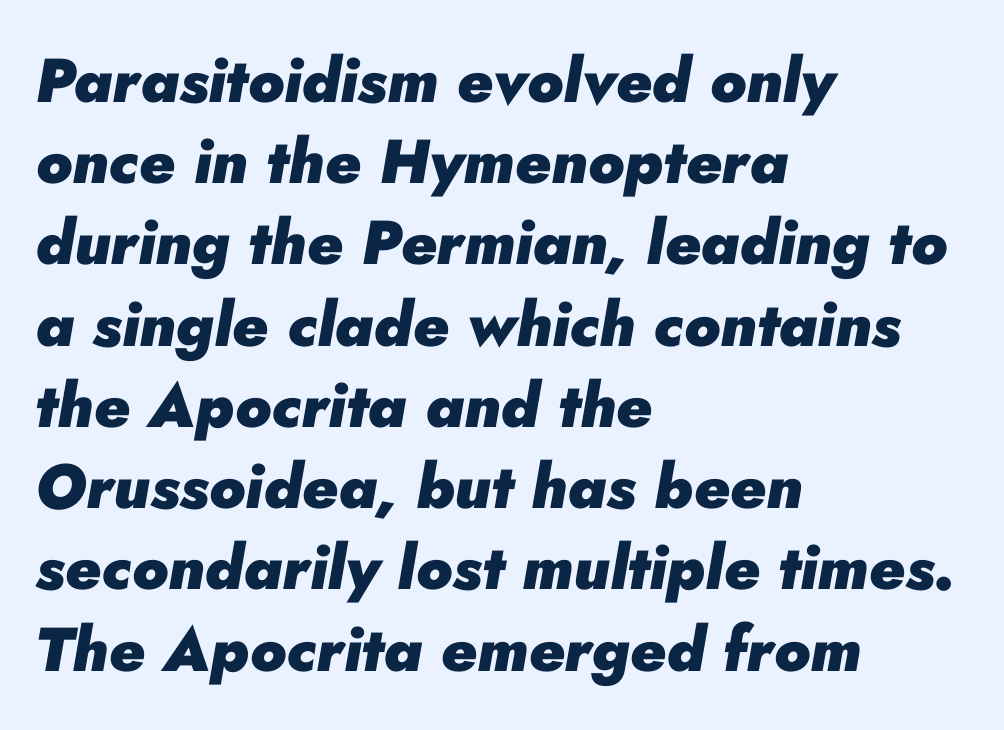
{"italic": "yes", "lean": "right", "slant_degrees": 10, "bold": "yes", "weight": "heavy", "width": "normal", "stroke_contrast": "low", "x_height": "small", "monospaced": "no", "underline": "no", "align": "left", "line_spacing": "normal", "line_spacing_ratio": 1.31, "letter_spacing": "normal", "letter_spacing_em": 0.0, "glyph_px": 62}
